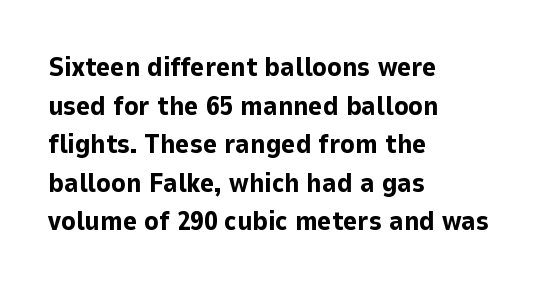
The image shows 27 px bold type, upright; set left-aligned, normal line spacing (1.43x), normal letter spacing, not underlined.
